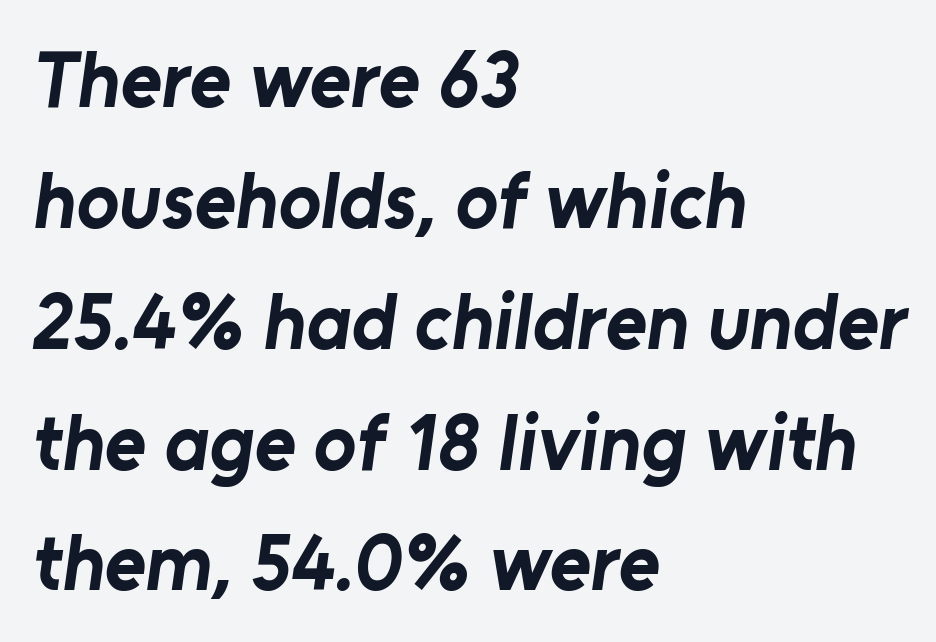
Q: Is the text bold? A: Yes.
Q: Is the typeface a serif or a sans-serif typeface? A: Sans-serif.
Q: Is the text underlined? A: No.
Q: How is the paragraph aligned? A: Left-aligned.
Q: Is the spacing between letters normal or unusually wide? A: Normal.
Q: Is the spacing between lines tight, normal or loose? A: Normal.
Q: Width (condensed, normal, or wide)? A: Normal.
Q: Stroke contrast? A: Low.
Q: x-height? A: Medium.
Q: Monospaced? A: No.
